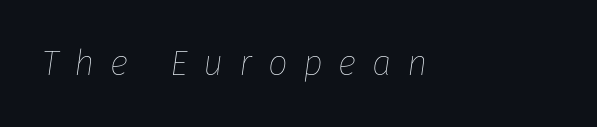
Between one letter and the next there's a generous, obvious gap. Descenders hang freely into open space. Looks like regular typesetting: each glyph gets only the width it needs. The passage shown leans; its letterforms are oblique.
